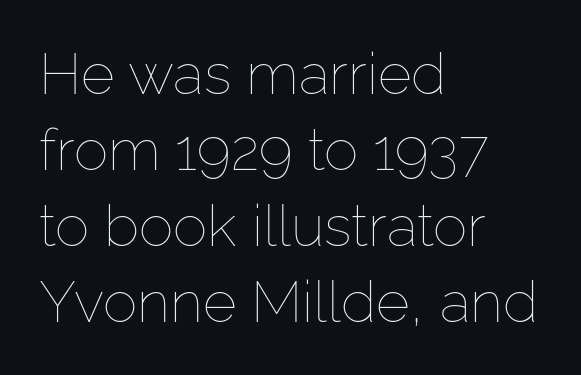
You could call the tracking neutral — neither tight nor loose. Interline gaps are of average width in this sample. The weight tops out at a normal text grade. The rendering uses natural spacing where letterforms have individual widths. Clear beneath every line of the passage. These lines stack with their left ends in a neat column.
